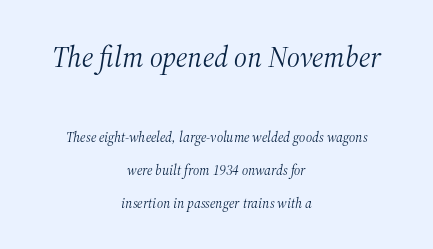
{"serif": "yes", "italic": "yes", "lean": "right", "slant_degrees": 12, "bold": "no", "weight": "light", "width": "normal", "stroke_contrast": "medium", "x_height": "medium", "monospaced": "no", "underline": "no", "align": "center", "line_spacing": "loose", "line_spacing_ratio": 2.34, "letter_spacing": "normal", "letter_spacing_em": 0.0, "larger_block": "first", "size_ratio": 2.07, "glyph_px": 29}
